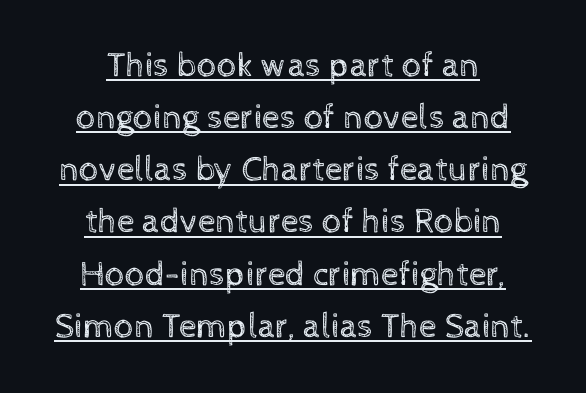
{"italic": "no", "bold": "no", "weight": "regular", "width": "normal", "x_height": "medium", "monospaced": "no", "underline": "yes", "align": "center", "line_spacing": "normal", "line_spacing_ratio": 1.49, "letter_spacing": "normal", "letter_spacing_em": 0.0, "glyph_px": 35}
